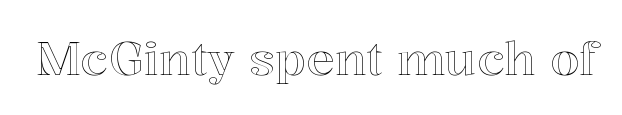
Q: Is the text italic (slanted)? A: No, it is upright.
Q: Is the text underlined? A: No.
Q: Is the spacing between letters normal or unusually wide? A: Normal.
Q: Width (condensed, normal, or wide)? A: Normal.
Q: x-height? A: Medium.
Q: Monospaced? A: No.
